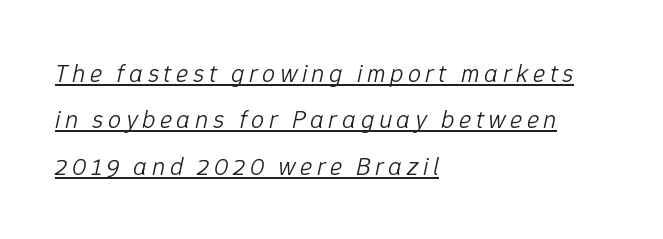
{"italic": "yes", "lean": "right", "slant_degrees": 12, "bold": "no", "underline": "yes", "align": "left", "line_spacing_ratio": 1.78, "glyph_px": 26}
